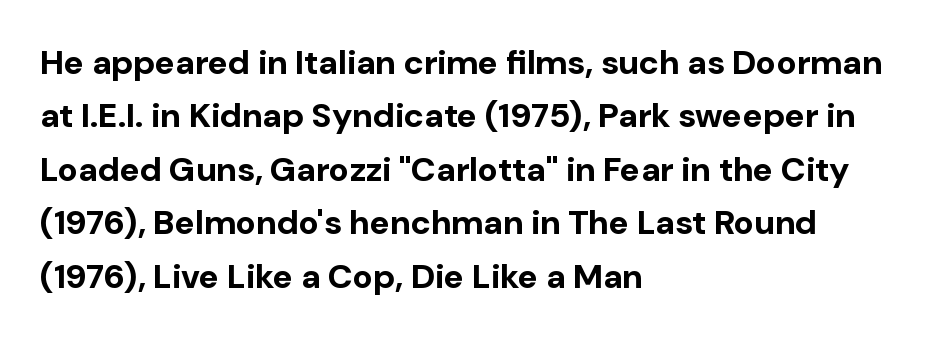
The letters advance in unequal steps, a hallmark of proportional type. Layout note: lines flush left. You can tell from the bare stems that sans-serif type was used. Beneath every word, the page is bare. Heft: maximum for text — a bold.
